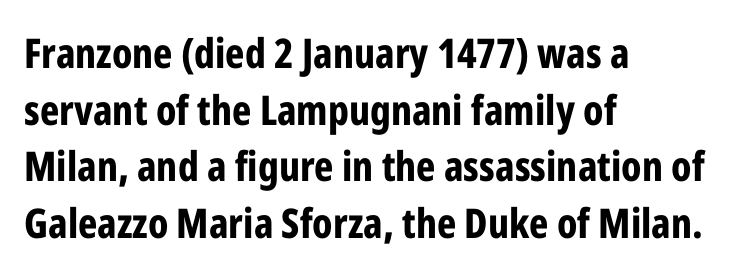
{"serif": "no", "italic": "no", "bold": "yes", "weight": "bold", "width": "condensed", "stroke_contrast": "low", "x_height": "medium", "monospaced": "no", "underline": "no", "align": "left", "line_spacing": "normal", "line_spacing_ratio": 1.38, "letter_spacing": "normal", "letter_spacing_em": 0.0, "glyph_px": 41}
